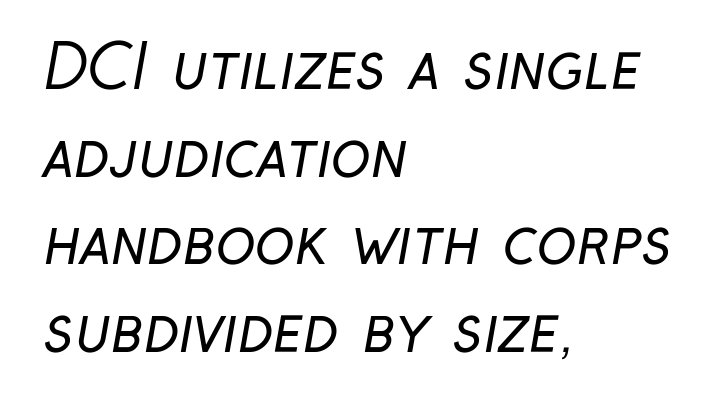
The image shows 60 px regular-weight, condensed sans-serif type; set left-aligned, normal line spacing (1.46x), normal letter spacing, not underlined; low stroke contrast and a medium x-height.
